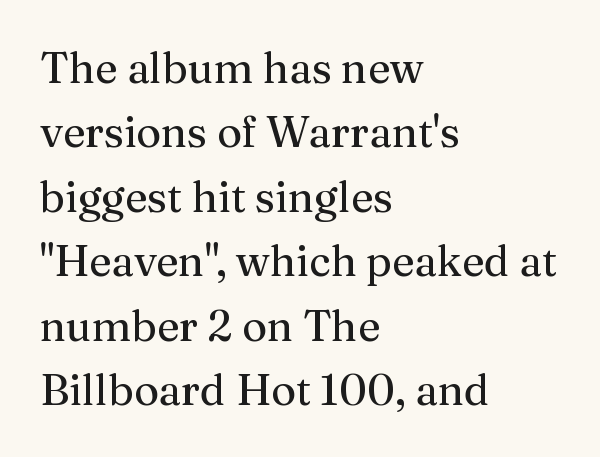
The strokes are not fattened; the text isn't bold. Clear beneath every line of the passage. This block has exactly the height ordinary leading produces. Is the letter spacing exaggerated? No — it looks like the ordinary default. Serifs: yes, visible at the terminals of the letterforms. The passage shown is typed in a proportional face where columns would drift.
